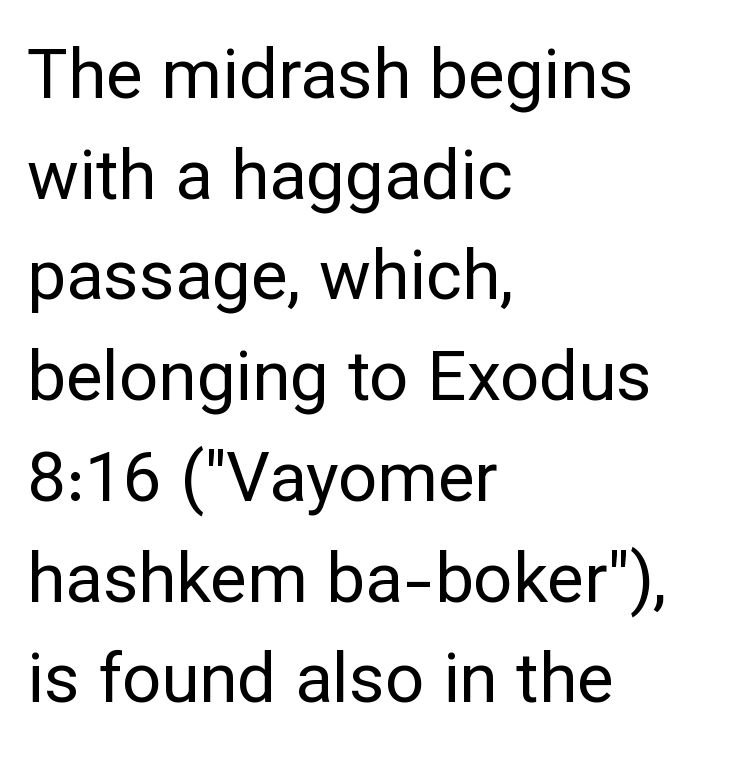
Q: Is the text bold? A: No.
Q: Is the text italic (slanted)? A: No, it is upright.
Q: Is the typeface a serif or a sans-serif typeface? A: Sans-serif.
Q: Is the text underlined? A: No.
Q: How is the paragraph aligned? A: Left-aligned.
Q: Is the spacing between letters normal or unusually wide? A: Normal.
Q: Is the spacing between lines tight, normal or loose? A: Normal.
Q: Width (condensed, normal, or wide)? A: Normal.
Q: Stroke contrast? A: Low.
Q: x-height? A: Medium.
Q: Monospaced? A: No.
